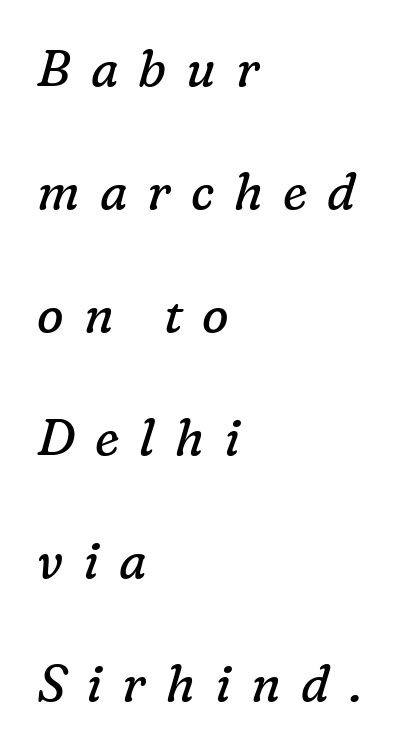
The image shows 50 px regular-weight serif type, italic (leaning right); set left-aligned, loose line spacing (2.46x), unusually wide letter spacing (+0.4 em), not underlined; low stroke contrast and a medium x-height.
